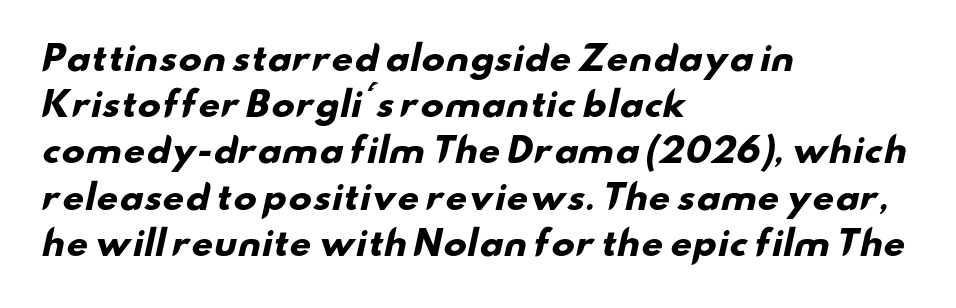
{"serif": "no", "bold": "yes", "weight": "heavy", "width": "wide", "stroke_contrast": "low", "x_height": "small", "monospaced": "no", "underline": "no", "align": "left", "line_spacing": "normal", "line_spacing_ratio": 1.36, "letter_spacing": "normal", "letter_spacing_em": 0.0, "glyph_px": 34}
